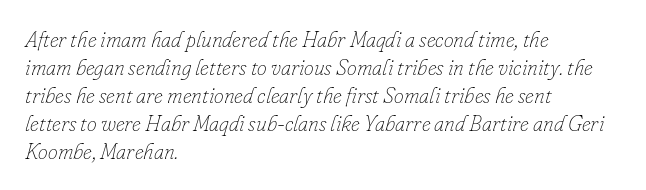
Tracking value appears to be zero — textbook default spacing. The specimen omits any rule beneath the text block's lines. Caption: face not bold, strokes unweighted. Summary of vertical rhythm: regular, with standard interline spacing. Compared with a centered layout, this one pins lines to the left instead. Would a proofreader flag this as italicized? Yes.
